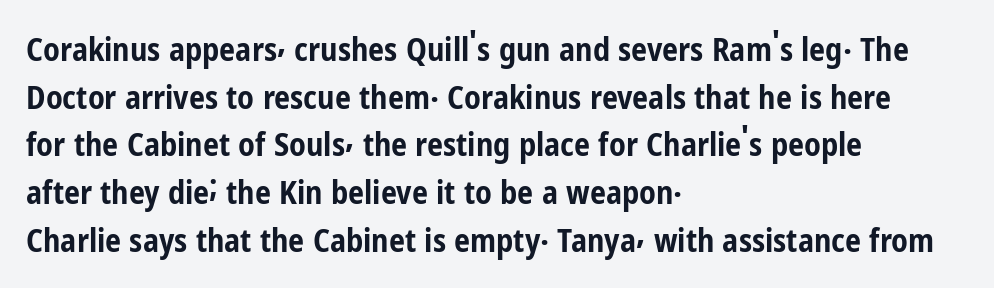
Q: Is the text bold? A: Yes.
Q: Is the text italic (slanted)? A: No, it is upright.
Q: Is the typeface a serif or a sans-serif typeface? A: Sans-serif.
Q: Is the text underlined? A: No.
Q: How is the paragraph aligned? A: Left-aligned.
Q: Is the spacing between letters normal or unusually wide? A: Normal.
Q: Is the spacing between lines tight, normal or loose? A: Normal.
Q: Width (condensed, normal, or wide)? A: Condensed.
Q: Stroke contrast? A: Low.
Q: x-height? A: Medium.
Q: Monospaced? A: No.
